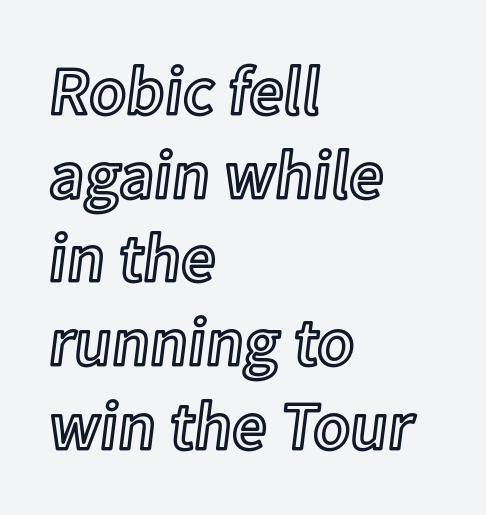
The image shows 68 px text type; set left-aligned, line spacing 1.23x, normal letter spacing, not underlined; a medium x-height.
